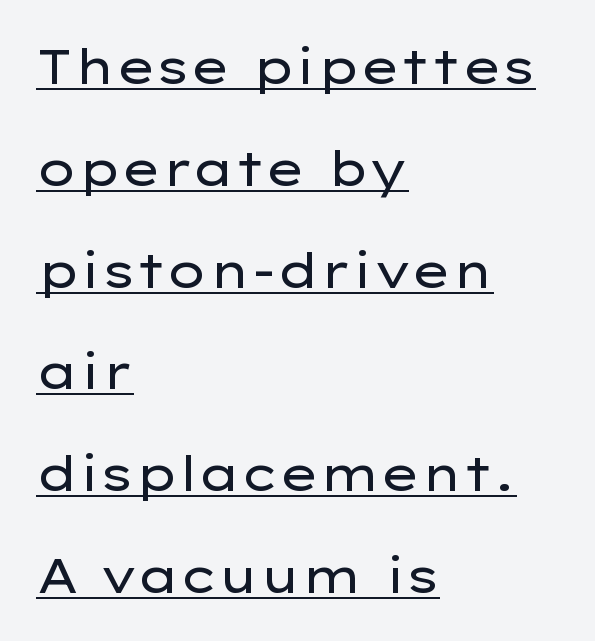
Q: Is the text bold? A: No.
Q: Is the text italic (slanted)? A: No, it is upright.
Q: Is the typeface a serif or a sans-serif typeface? A: Sans-serif.
Q: Is the text underlined? A: Yes.
Q: How is the paragraph aligned? A: Left-aligned.
Q: Is the spacing between letters normal or unusually wide? A: Normal.
Q: Is the spacing between lines tight, normal or loose? A: Loose.
Q: Width (condensed, normal, or wide)? A: Wide.
Q: Stroke contrast? A: Low.
Q: x-height? A: Medium.
Q: Monospaced? A: No.
